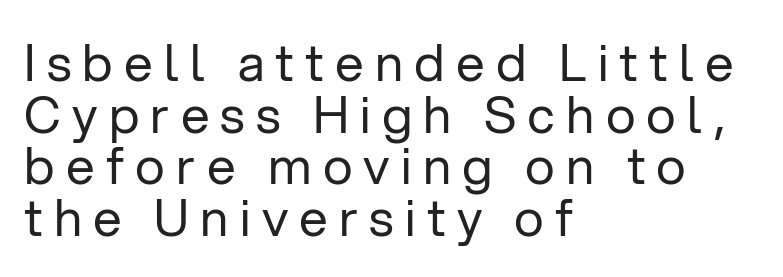
Q: Is the text bold? A: No.
Q: Is the text italic (slanted)? A: No, it is upright.
Q: Is the typeface a serif or a sans-serif typeface? A: Sans-serif.
Q: Is the text underlined? A: No.
Q: How is the paragraph aligned? A: Left-aligned.
Q: Is the spacing between letters normal or unusually wide? A: Unusually wide.
Q: Is the spacing between lines tight, normal or loose? A: Tight.
Q: Width (condensed, normal, or wide)? A: Normal.
Q: Stroke contrast? A: Low.
Q: x-height? A: Medium.
Q: Monospaced? A: No.
